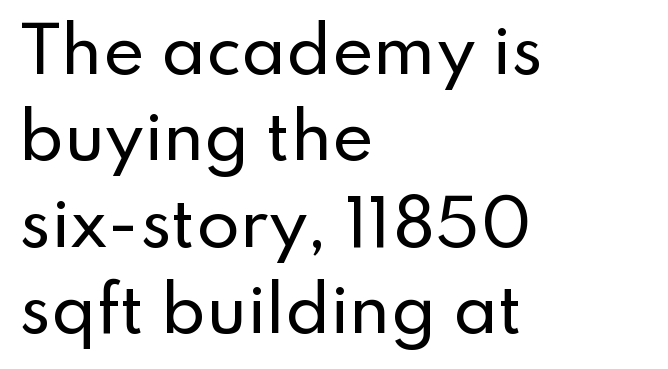
The image shows 63 px sans-serif type, upright; set left-aligned, normal line spacing (1.37x), normal letter spacing, not underlined; low stroke contrast and a small x-height.
